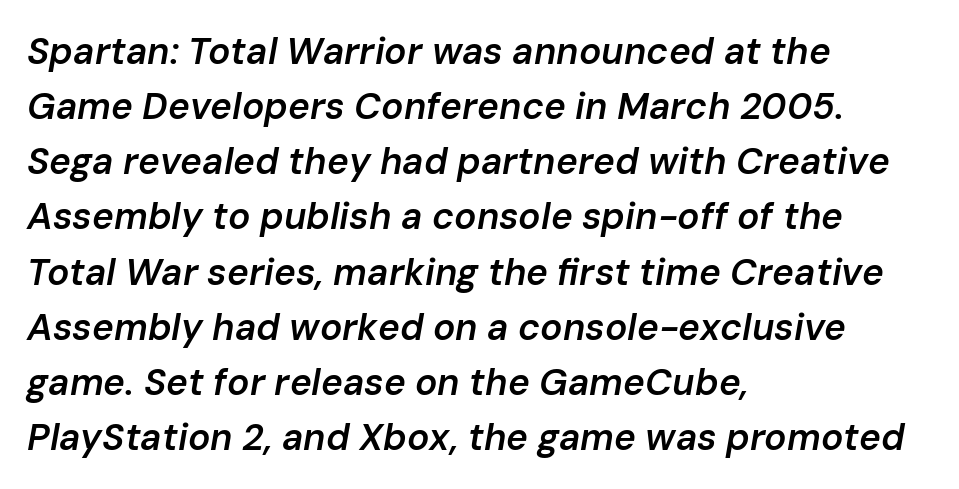
{"italic": "yes", "lean": "right", "slant_degrees": 10, "bold": "semi", "weight": "semibold", "width": "normal", "stroke_contrast": "low", "x_height": "medium", "monospaced": "no", "underline": "no", "align": "left", "line_spacing": "normal", "line_spacing_ratio": 1.49, "letter_spacing": "normal", "letter_spacing_em": 0.0, "glyph_px": 37}
